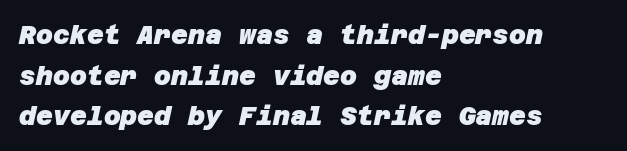
Check under the words: just untouched page. Visually the block forms a straight wall on the left and a jagged coastline on the right. The typesetting leans heavy: a genuine bold. The tracking reads as untouched default to a designer's eye. The lines sit at an ordinary, default distance from one another.
